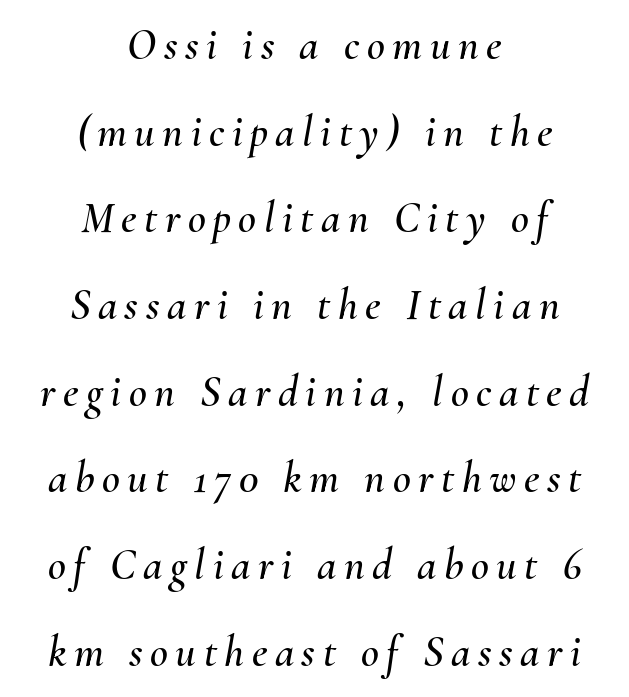
Q: Is the text italic (slanted)? A: Yes, it leans right by about 10 degrees.
Q: Is the text underlined? A: No.
Q: How is the paragraph aligned? A: Centered.
Q: Is the spacing between lines tight, normal or loose? A: Loose.
Q: Width (condensed, normal, or wide)? A: Normal.
Q: Stroke contrast? A: Medium.
Q: x-height? A: Small.
Q: Monospaced? A: No.
